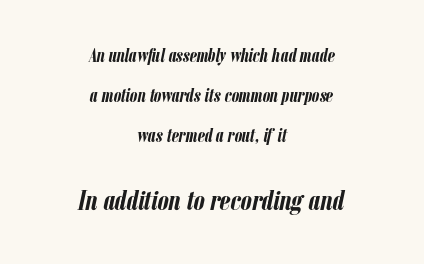
Q: Is the text bold? A: Yes.
Q: Is the text italic (slanted)? A: Yes, it leans right by about 12 degrees.
Q: Is the text underlined? A: No.
Q: How is the paragraph aligned? A: Centered.
Q: Is the spacing between letters normal or unusually wide? A: Normal.
Q: Is the spacing between lines tight, normal or loose? A: Loose.
Q: Which block of text is set in a larger size, the first (top) or the second (bottom)? A: The second (bottom) one.
Q: Width (condensed, normal, or wide)? A: Condensed.
Q: Stroke contrast? A: Low.
Q: x-height? A: Medium.
Q: Monospaced? A: No.
